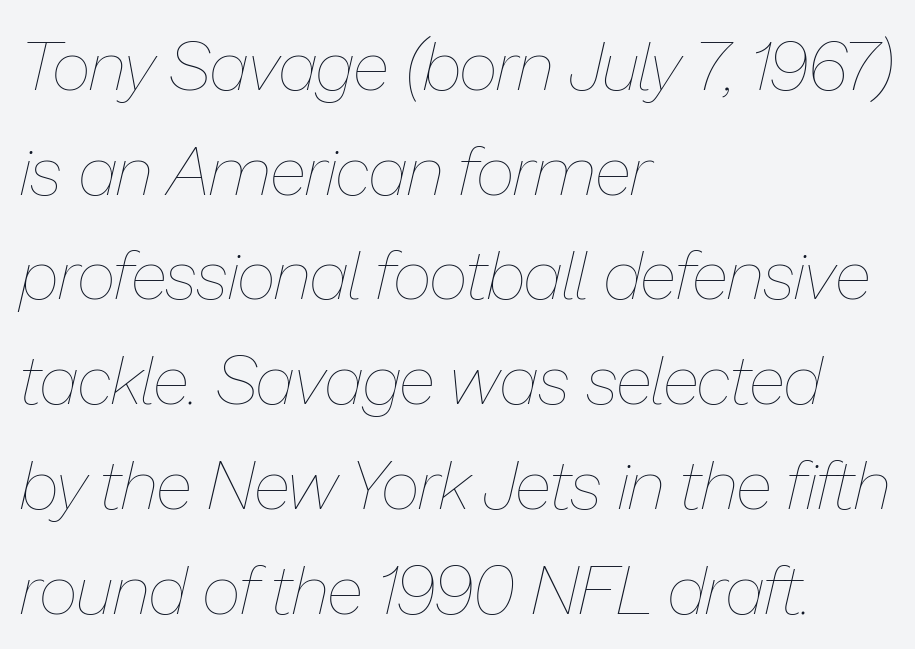
{"italic": "yes", "lean": "right", "slant_degrees": 13, "bold": "no", "weight": "thin", "width": "normal", "stroke_contrast": "low", "x_height": "medium", "monospaced": "no", "underline": "no", "align": "left", "line_spacing": "normal", "line_spacing_ratio": 1.54, "letter_spacing": "normal", "letter_spacing_em": 0.0, "glyph_px": 68}
